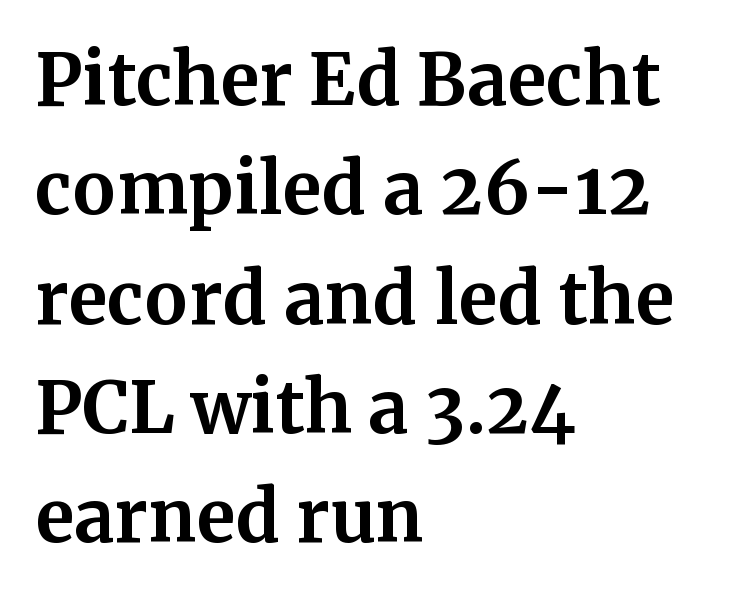
{"serif": "yes", "italic": "no", "bold": "yes", "weight": "bold", "width": "normal", "stroke_contrast": "medium", "x_height": "medium", "monospaced": "no", "underline": "no", "align": "left", "line_spacing": "normal", "line_spacing_ratio": 1.54, "letter_spacing": "normal", "letter_spacing_em": 0.0, "glyph_px": 71}
